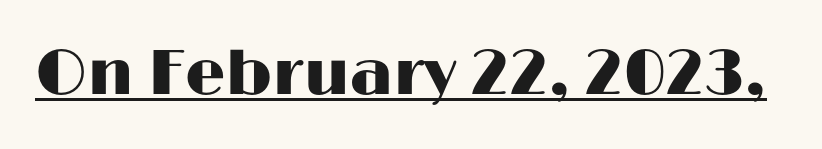
{"serif": "no", "italic": "no", "width": "wide", "stroke_contrast": "high", "x_height": "medium", "monospaced": "no", "underline": "yes", "letter_spacing": "normal", "letter_spacing_em": 0.0, "glyph_px": 64}
